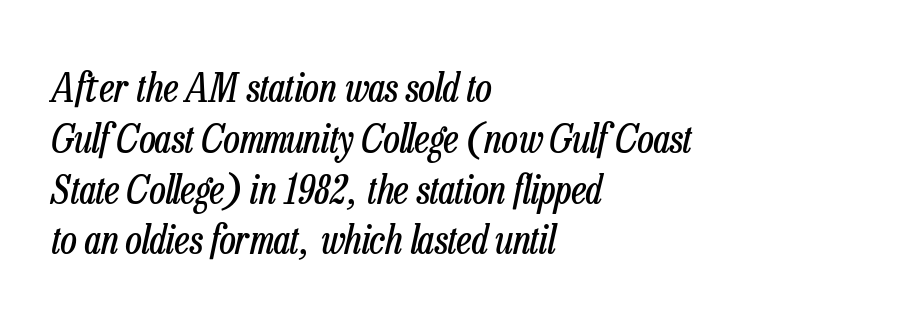
Is the block centered? No — it sits flush against the left margin. The designer left line spacing at the default. Varying glyph widths throughout — classic text-font behaviour. Spacing between characters is what you'd get straight out of the box. Rendered with sloped, italic letterforms. Weight: regular or lighter.
